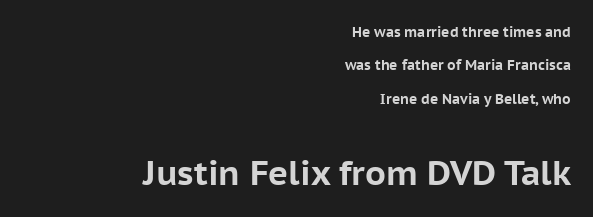
The image shows 34 px bold sans-serif type, upright; set right-aligned, loose line spacing (2.39x), normal letter spacing, not underlined; the second (bottom) block is 2.43x larger; low stroke contrast and a medium x-height.
